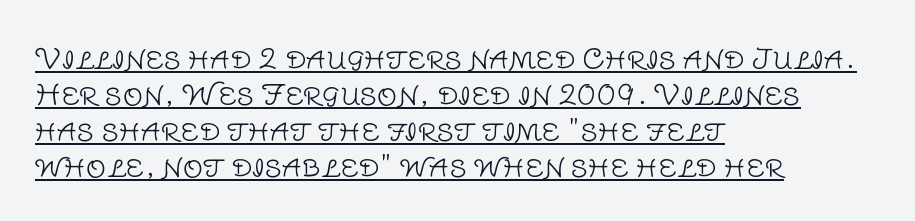
{"serif": "no", "bold": "no", "weight": "light", "width": "normal", "stroke_contrast": "low", "x_height": "large", "monospaced": "no", "underline": "yes", "align": "left", "line_spacing": "normal", "line_spacing_ratio": 1.29, "letter_spacing": "normal", "letter_spacing_em": 0.0, "glyph_px": 28}
